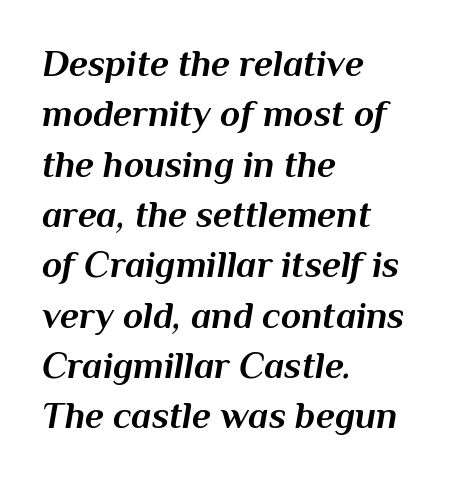
The image shows 37 px bold type, italic (leaning right); set left-aligned, normal line spacing (1.36x), normal letter spacing, not underlined; medium stroke contrast and a medium x-height.
